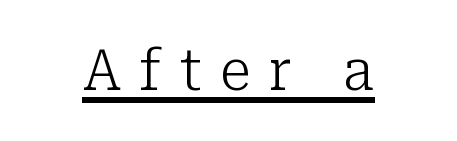
Small tapered or slab feet sit at the stroke ends, so this counts as serif. The passage shown is underscored from start to finish. These lines are rendered in a variable-pitch font. Every stem runs plumb, perpendicular to the baseline. Stems and bowls with no extra thickness — not bold.
